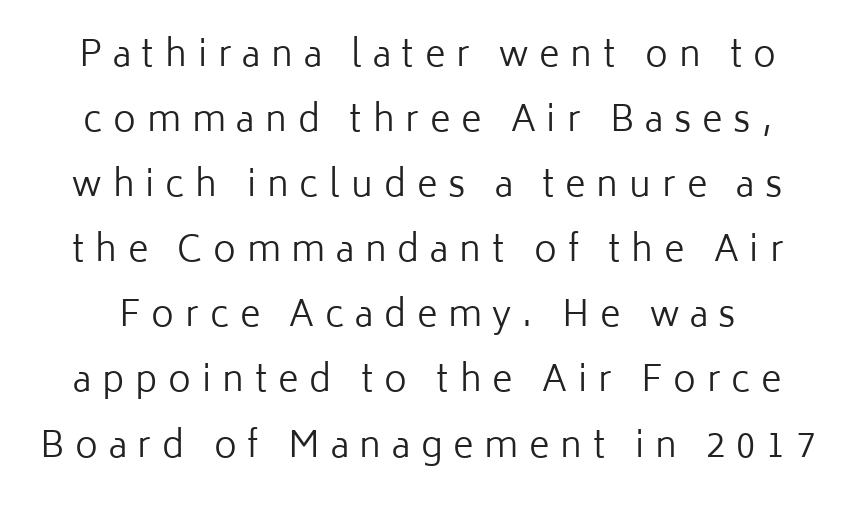
Q: Is the text bold? A: No.
Q: Is the text italic (slanted)? A: No, it is upright.
Q: Is the typeface a serif or a sans-serif typeface? A: Sans-serif.
Q: Is the text underlined? A: No.
Q: Is the spacing between letters normal or unusually wide? A: Unusually wide.
Q: Width (condensed, normal, or wide)? A: Normal.
Q: Stroke contrast? A: Low.
Q: x-height? A: Medium.
Q: Monospaced? A: No.
